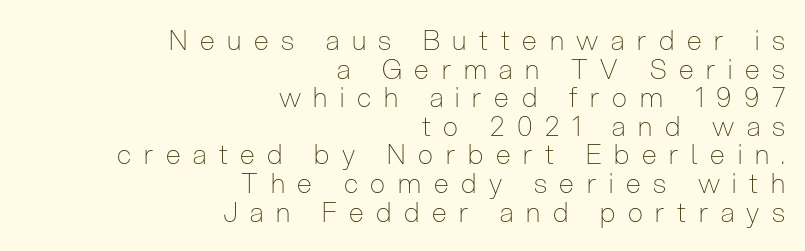
{"italic": "no", "bold": "no", "underline": "no", "align": "right", "line_spacing": "tight", "line_spacing_ratio": 1.06, "letter_spacing": "wide", "letter_spacing_em": 0.47, "glyph_px": 27}
